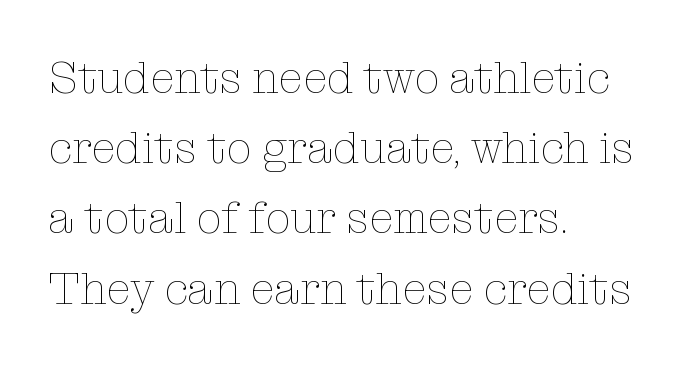
Q: Is the text bold? A: No.
Q: Is the text italic (slanted)? A: No, it is upright.
Q: Is the text underlined? A: No.
Q: How is the paragraph aligned? A: Left-aligned.
Q: Is the spacing between letters normal or unusually wide? A: Normal.
Q: Is the spacing between lines tight, normal or loose? A: Normal.
Q: Width (condensed, normal, or wide)? A: Normal.
Q: Stroke contrast? A: Low.
Q: x-height? A: Medium.
Q: Monospaced? A: No.
